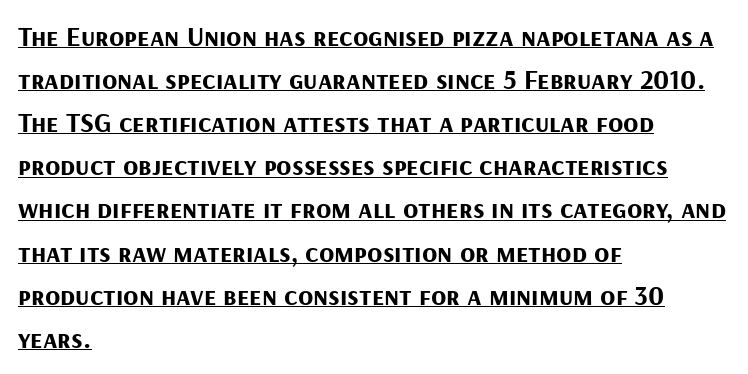
The image shows 28 px bold sans-serif type, upright; set left-aligned, normal line spacing (1.54x), normal letter spacing, underlined; medium stroke contrast and a medium x-height.
